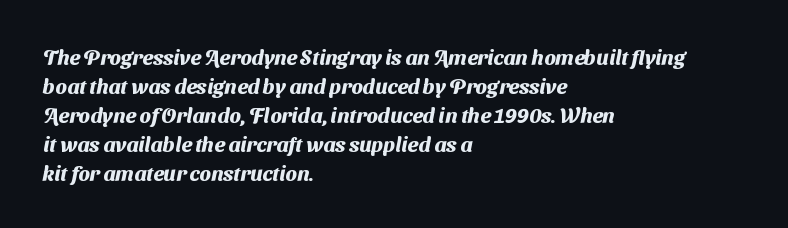
{"bold": "yes", "underline": "no", "align": "left", "line_spacing": "normal", "line_spacing_ratio": 1.38, "letter_spacing": "normal", "letter_spacing_em": 0.0, "glyph_px": 21}
